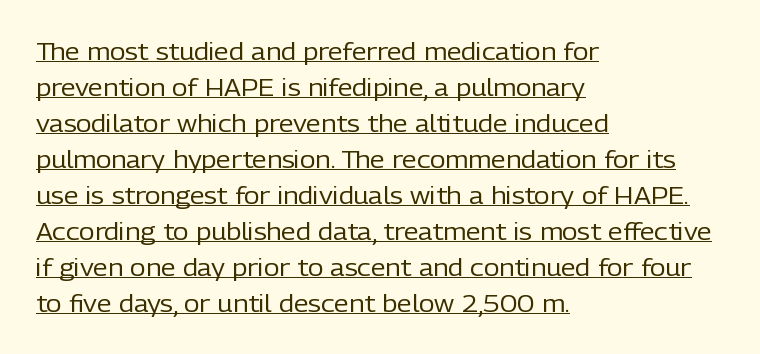
{"italic": "no", "bold": "no", "underline": "yes", "align": "left", "line_spacing": "normal", "line_spacing_ratio": 1.5, "letter_spacing": "normal", "letter_spacing_em": 0.0, "glyph_px": 24}
